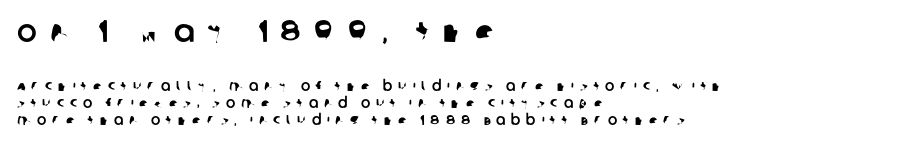
{"serif": "no", "width": "normal", "stroke_contrast": "low", "x_height": "large", "monospaced": "no", "underline": "no", "align": "left", "line_spacing_ratio": 1.22, "letter_spacing": "wide", "letter_spacing_em": 0.41, "larger_block": "first", "size_ratio": 2.21, "glyph_px": 31}
